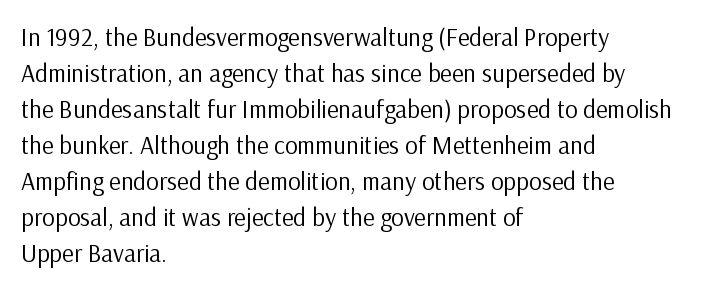
Q: Is the text bold? A: No.
Q: Is the text italic (slanted)? A: No, it is upright.
Q: Is the text underlined? A: No.
Q: How is the paragraph aligned? A: Left-aligned.
Q: Is the spacing between letters normal or unusually wide? A: Normal.
Q: Is the spacing between lines tight, normal or loose? A: Normal.
